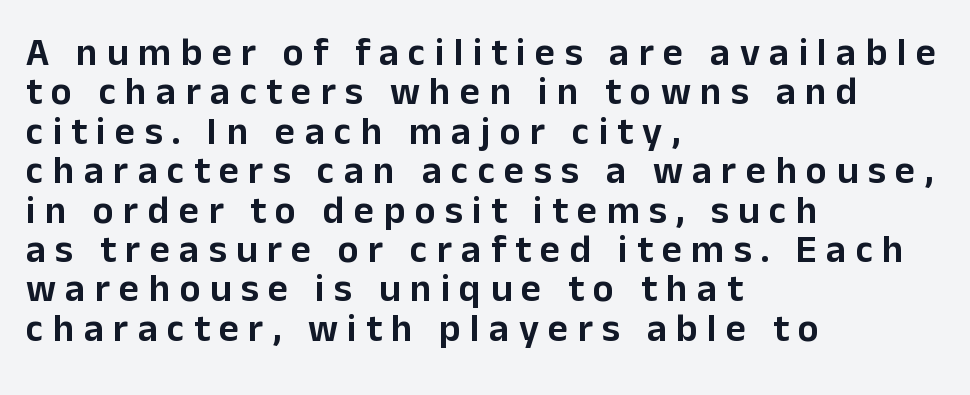
{"serif": "no", "italic": "no", "width": "normal", "stroke_contrast": "low", "x_height": "medium", "monospaced": "no", "underline": "no", "align": "left", "line_spacing": "tight", "line_spacing_ratio": 1.01, "letter_spacing": "wide", "letter_spacing_em": 0.24, "glyph_px": 39}
